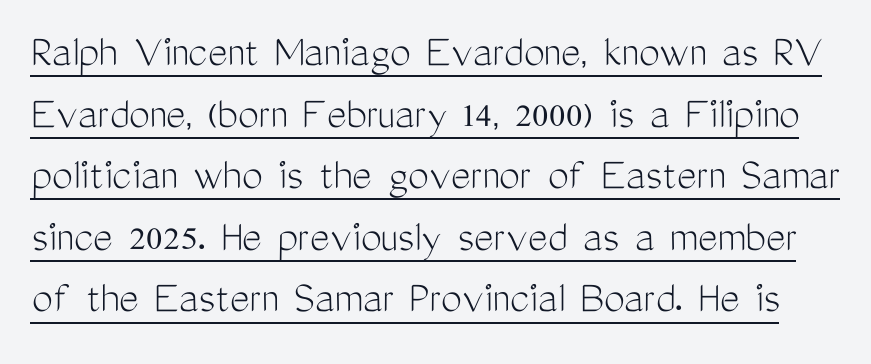
{"serif": "no", "italic": "no", "bold": "no", "weight": "light", "width": "condensed", "stroke_contrast": "medium", "x_height": "medium", "monospaced": "no", "underline": "yes", "line_spacing": "normal", "line_spacing_ratio": 1.31, "letter_spacing": "normal", "letter_spacing_em": 0.0, "glyph_px": 47}
